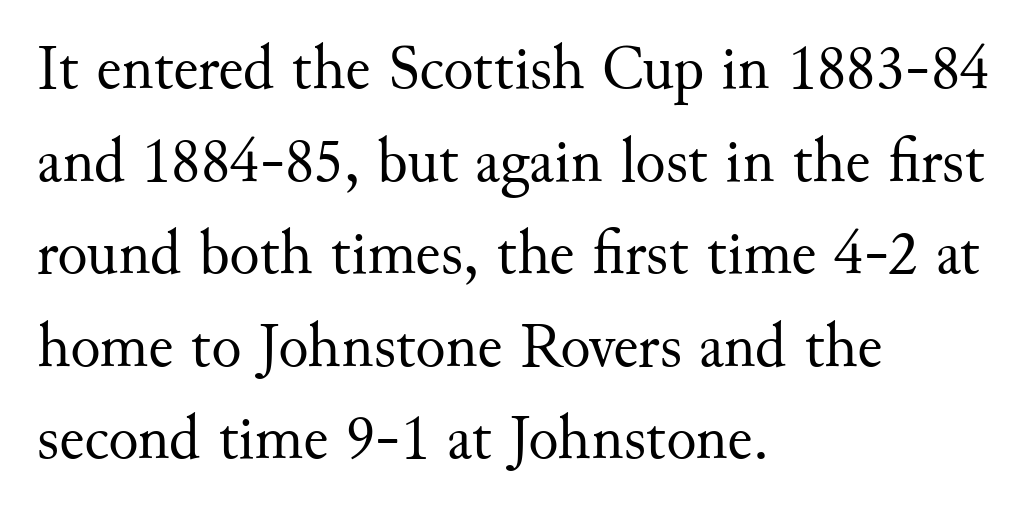
{"serif": "yes", "italic": "no", "bold": "no", "weight": "regular", "width": "normal", "stroke_contrast": "medium", "x_height": "small", "monospaced": "no", "underline": "no", "align": "left", "line_spacing": "normal", "line_spacing_ratio": 1.47, "letter_spacing": "normal", "letter_spacing_em": 0.0, "glyph_px": 63}
